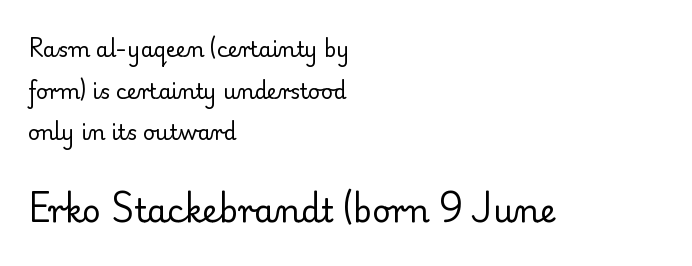
Q: Is the text bold? A: No.
Q: Is the text italic (slanted)? A: No, it is upright.
Q: Is the typeface a serif or a sans-serif typeface? A: Serif.
Q: Is the text underlined? A: No.
Q: How is the paragraph aligned? A: Left-aligned.
Q: Is the spacing between letters normal or unusually wide? A: Normal.
Q: Is the spacing between lines tight, normal or loose? A: Loose.
Q: Which block of text is set in a larger size, the first (top) or the second (bottom)? A: The second (bottom) one.
Q: Width (condensed, normal, or wide)? A: Normal.
Q: Stroke contrast? A: Low.
Q: x-height? A: Small.
Q: Monospaced? A: No.
